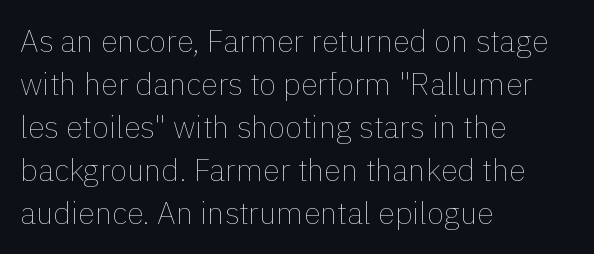
{"italic": "no", "bold": "no", "weight": "thin", "width": "normal", "x_height": "medium", "monospaced": "no", "underline": "no", "align": "left", "line_spacing": "normal", "line_spacing_ratio": 1.39, "letter_spacing": "normal", "letter_spacing_em": 0.0, "glyph_px": 31}
